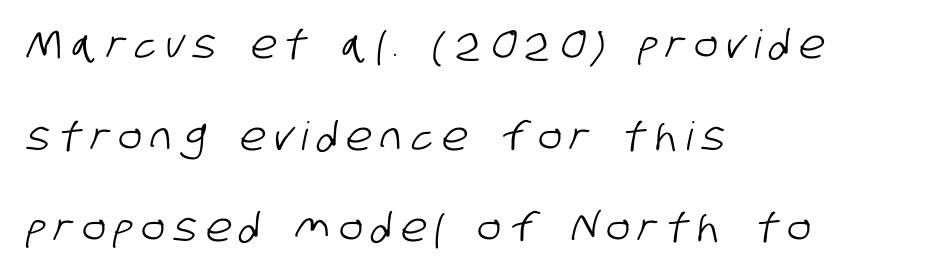
{"serif": "no", "width": "condensed", "stroke_contrast": "low", "x_height": "large", "monospaced": "no", "underline": "no", "align": "left", "line_spacing": "loose", "line_spacing_ratio": 2.35, "letter_spacing": "wide", "letter_spacing_em": 0.24, "glyph_px": 39}
